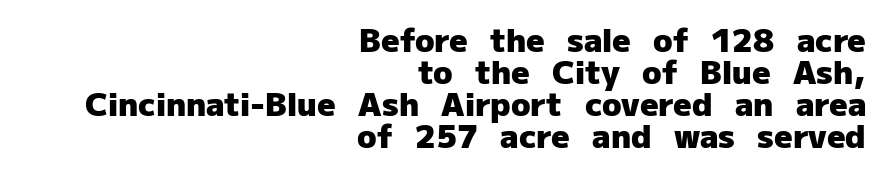
Tracking here is standard; glyphs follow each other at the usual distance. Is the block centered? No — it sits flush against the right margin. Interline gaps are noticeably narrow in this sample. Type style note: lacks serifs. Notice how the stems are strictly vertical — no italics here. Weight check: bold — yes, fully.
